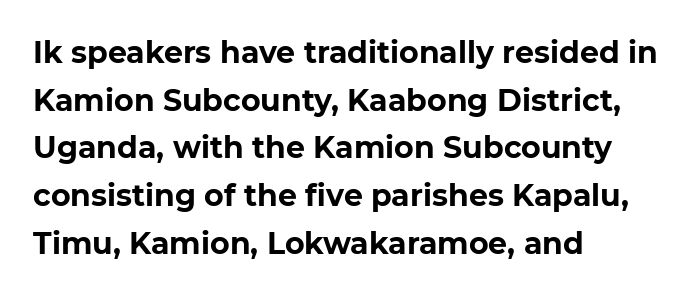
The image shows 30 px bold sans-serif type, upright; set left-aligned, normal line spacing (1.59x), normal letter spacing, not underlined; low stroke contrast and a medium x-height.
